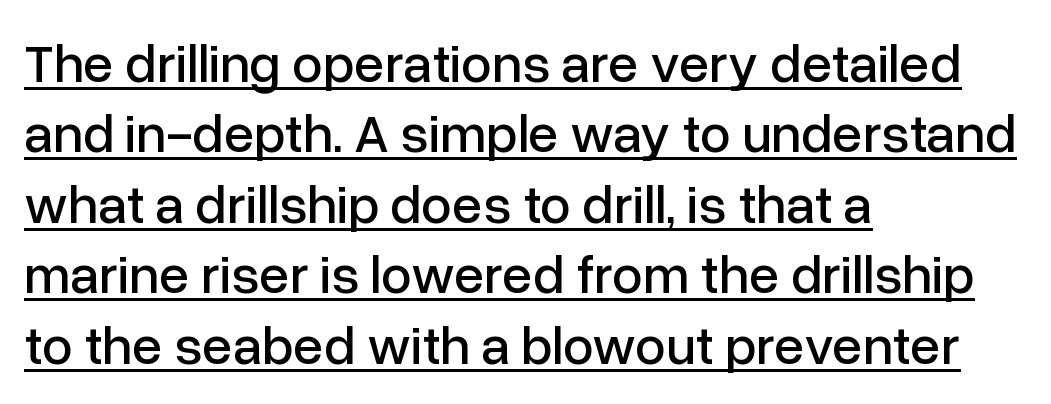
The passage shown is typeset with a sans-serif family. Students, observe the line beneath the letters — that is underlining. Each new line begins a customary step beneath the previous one. The typography opts for an upright posture over an oblique one. Short note: letters normally spaced. The rendering anchors every line to the left-hand side.
